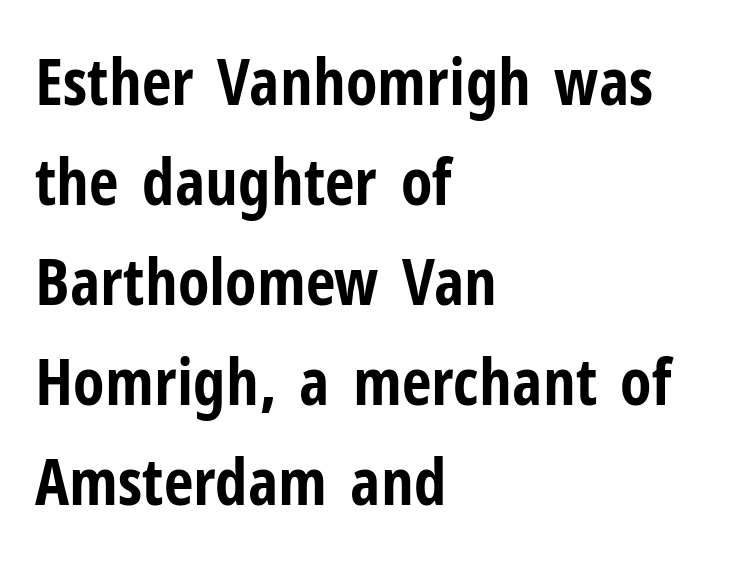
Descender tails drop into unmarked territory. The passage shown is typed in a proportional face where columns would drift. No extra tracking has been applied to these lines. Heft: maximum for text — a bold. Does the type have serifs? No, each stem ends abruptly.
